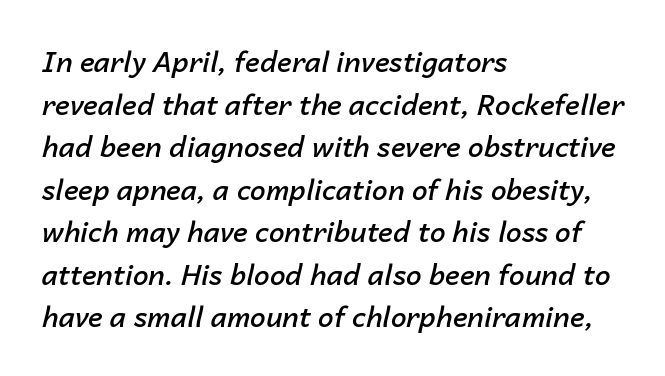
The image shows 28 px semibold type, italic (leaning right); set left-aligned, normal line spacing (1.52x), normal letter spacing, not underlined; low stroke contrast and a medium x-height.
